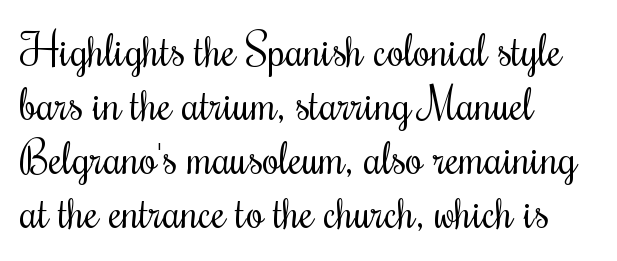
Here the glyphs are tracked normally, forming tight word shapes. The strokes are not fattened; the text isn't bold. This rendering employs a face with finishing strokes, i.e., a serif.
